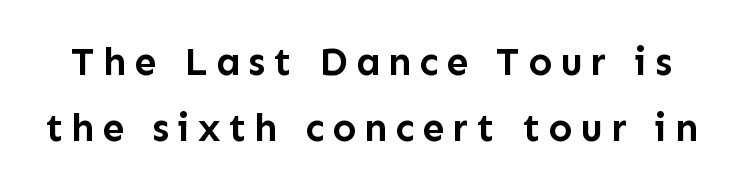
The area under the type is left untouched. Does the leading feel generous? No, just average. Someone cranked the tracking dial way up on this one. Chunky letters — that's bold for sure. Looks like regular typesetting: each glyph gets only the width it needs.
